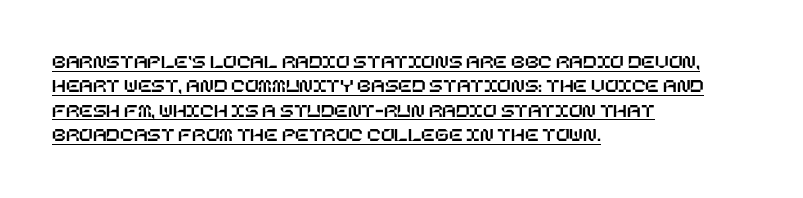
{"italic": "no", "underline": "yes", "align": "left", "line_spacing_ratio": 1.22, "letter_spacing": "normal", "letter_spacing_em": 0.0, "glyph_px": 20}
